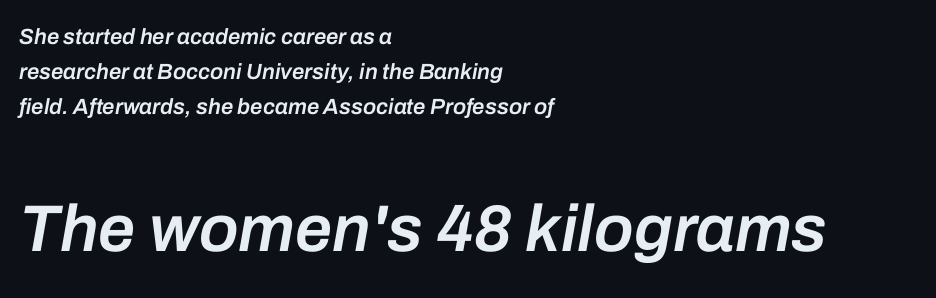
The image shows 66 px semibold type, italic (leaning right); set left-aligned, normal line spacing (1.59x), normal letter spacing, not underlined; the second (bottom) block is 3.0x larger; low stroke contrast and a medium x-height.
